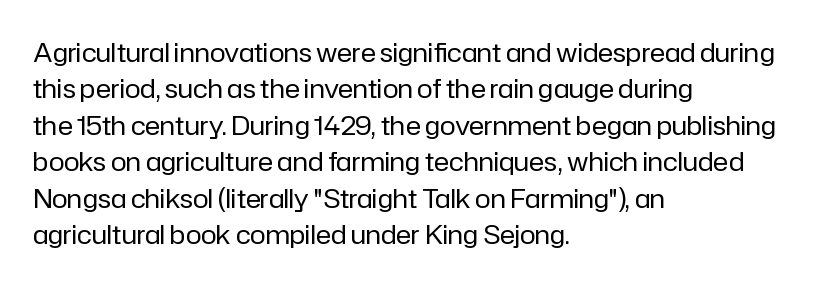
{"italic": "no", "bold": "no", "underline": "no", "align": "left", "line_spacing": "normal", "line_spacing_ratio": 1.4, "letter_spacing": "normal", "letter_spacing_em": 0.0, "glyph_px": 26}
